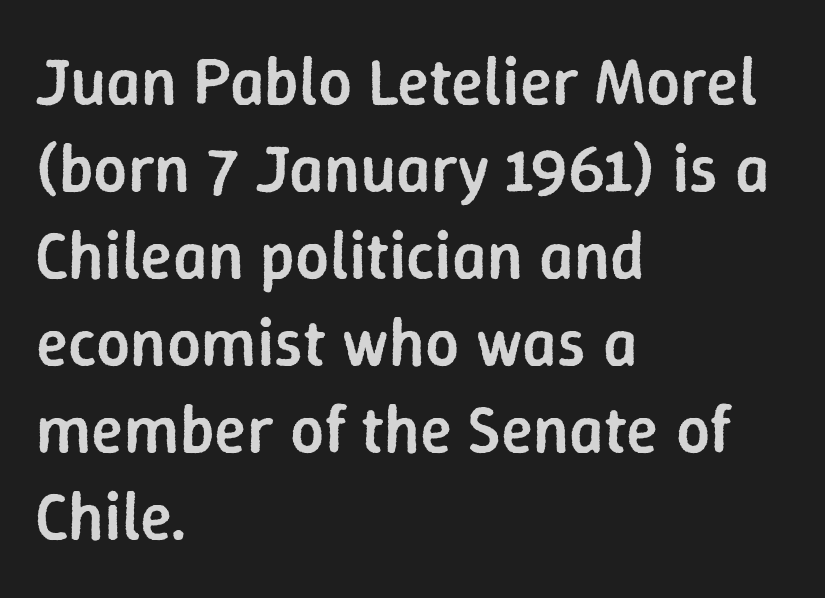
The image shows 67 px semibold sans-serif type, upright; set left-aligned, normal line spacing (1.3x), normal letter spacing, not underlined; low stroke contrast and a medium x-height.
